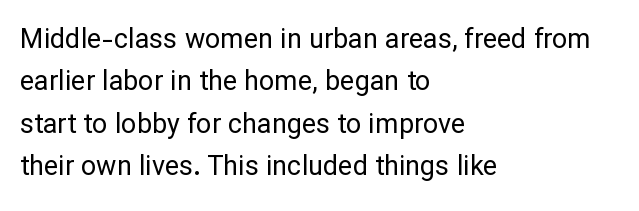
Characters follow at the spacing the type designer built in. Where is the straight margin? On the left. Weight: regular or lighter. Check the space under the baseline: it is left empty. Each new line begins a customary step beneath the previous one.
